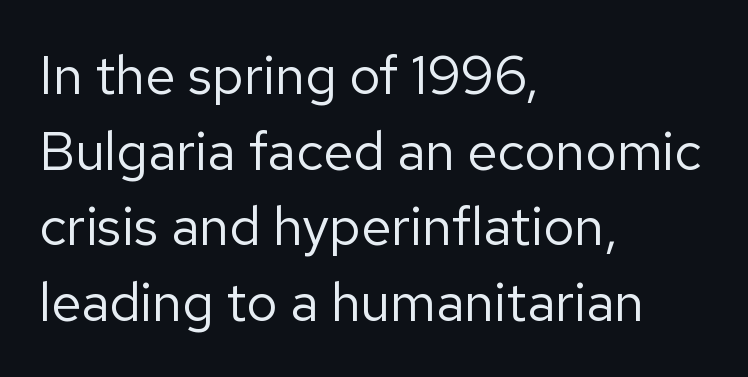
The image shows 54 px regular-weight sans-serif type, upright; set left-aligned, normal line spacing (1.4x), normal letter spacing, not underlined; low stroke contrast and a medium x-height.
